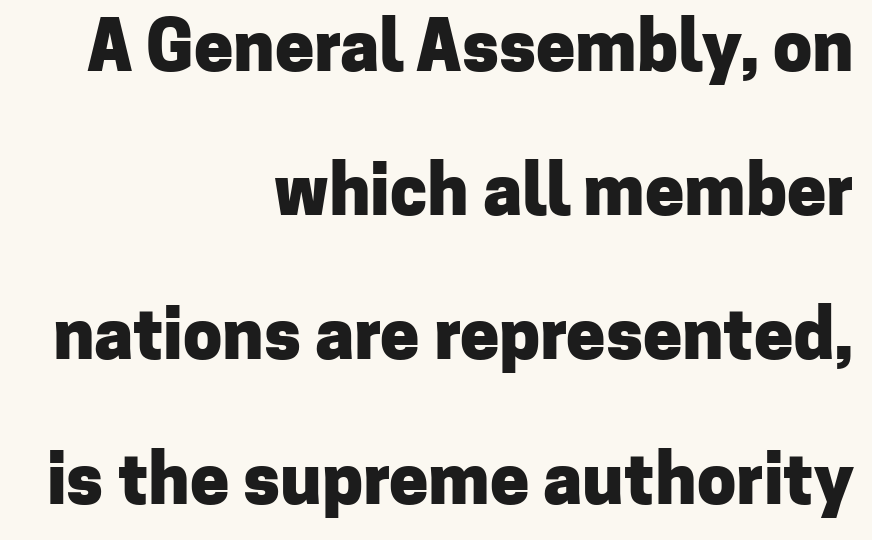
{"serif": "no", "italic": "no", "bold": "yes", "weight": "heavy", "width": "normal", "stroke_contrast": "low", "x_height": "medium", "monospaced": "no", "underline": "no", "align": "right", "line_spacing": "loose", "line_spacing_ratio": 2.06, "letter_spacing": "normal", "letter_spacing_em": 0.0, "glyph_px": 70}
